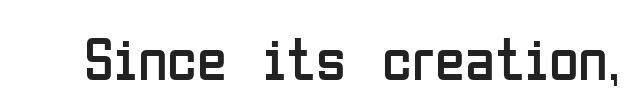
Q: Is the text bold? A: No.
Q: Is the text italic (slanted)? A: No, it is upright.
Q: Is the typeface a serif or a sans-serif typeface? A: Sans-serif.
Q: Is the text underlined? A: No.
Q: Is the spacing between letters normal or unusually wide? A: Normal.
Q: Width (condensed, normal, or wide)? A: Condensed.
Q: Stroke contrast? A: Low.
Q: x-height? A: Medium.
Q: Monospaced? A: No.
